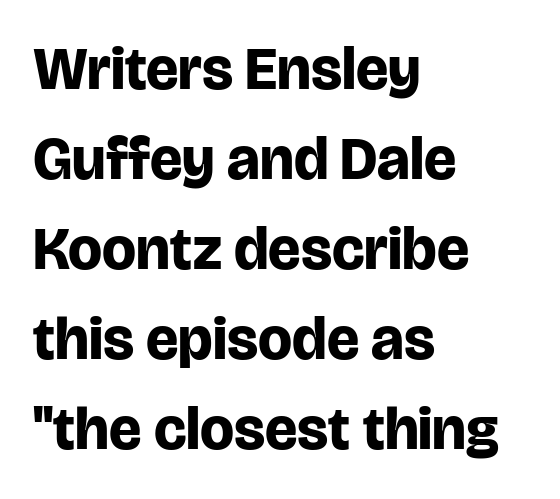
The image shows 60 px bold sans-serif type, upright; set left-aligned, normal line spacing (1.5x), normal letter spacing, not underlined; low stroke contrast and a large x-height.
